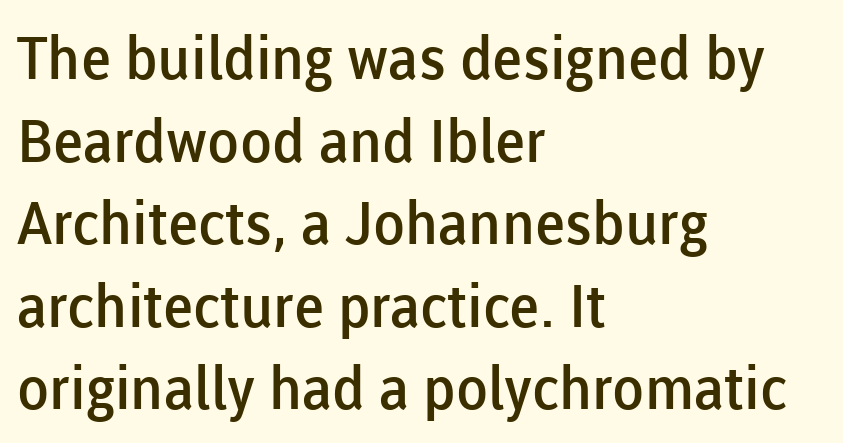
{"serif": "no", "italic": "no", "bold": "semi", "weight": "semibold", "width": "normal", "stroke_contrast": "low", "x_height": "medium", "monospaced": "no", "underline": "no", "align": "left", "line_spacing": "normal", "line_spacing_ratio": 1.4, "letter_spacing": "normal", "letter_spacing_em": 0.0, "glyph_px": 59}
